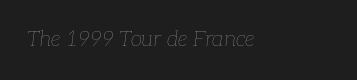
Q: Is the text bold? A: No.
Q: Is the text italic (slanted)? A: Yes, it leans right by about 7 degrees.
Q: Is the text underlined? A: No.
Q: Is the spacing between letters normal or unusually wide? A: Normal.
